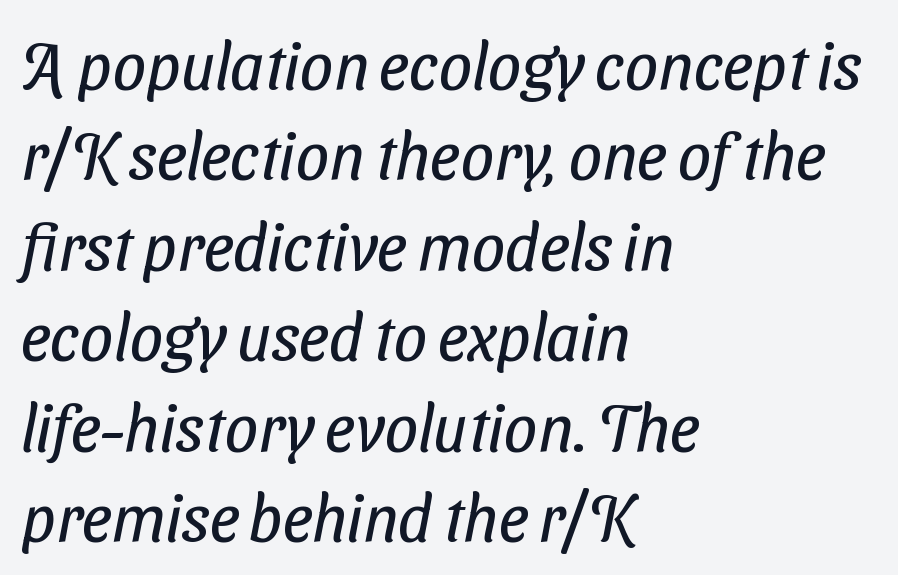
{"serif": "no", "bold": "no", "weight": "regular", "width": "condensed", "stroke_contrast": "low", "x_height": "medium", "monospaced": "no", "underline": "no", "align": "left", "line_spacing": "normal", "line_spacing_ratio": 1.37, "letter_spacing": "normal", "letter_spacing_em": 0.0, "glyph_px": 66}
